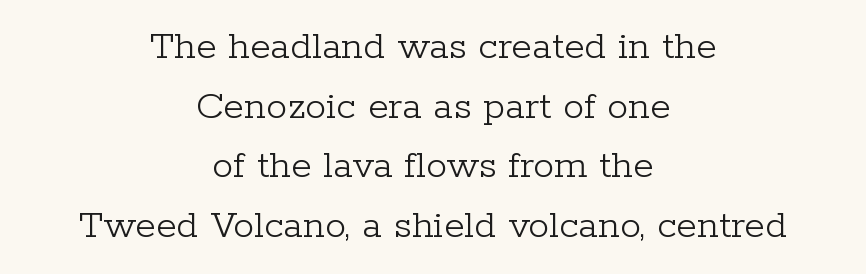
Q: Is the text bold? A: No.
Q: Is the text italic (slanted)? A: No, it is upright.
Q: Is the typeface a serif or a sans-serif typeface? A: Serif.
Q: Is the text underlined? A: No.
Q: How is the paragraph aligned? A: Centered.
Q: Is the spacing between letters normal or unusually wide? A: Normal.
Q: Is the spacing between lines tight, normal or loose? A: Normal.
Q: Width (condensed, normal, or wide)? A: Normal.
Q: Stroke contrast? A: Low.
Q: x-height? A: Medium.
Q: Monospaced? A: No.
